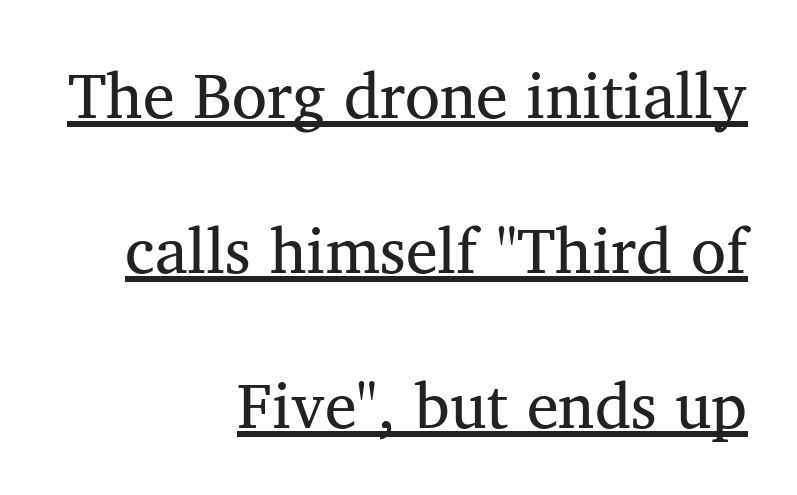
Q: Is the text bold? A: No.
Q: Is the text italic (slanted)? A: No, it is upright.
Q: Is the typeface a serif or a sans-serif typeface? A: Serif.
Q: Is the text underlined? A: Yes.
Q: How is the paragraph aligned? A: Right-aligned.
Q: Is the spacing between letters normal or unusually wide? A: Normal.
Q: Is the spacing between lines tight, normal or loose? A: Loose.
Q: Width (condensed, normal, or wide)? A: Normal.
Q: Stroke contrast? A: Medium.
Q: x-height? A: Medium.
Q: Monospaced? A: No.
